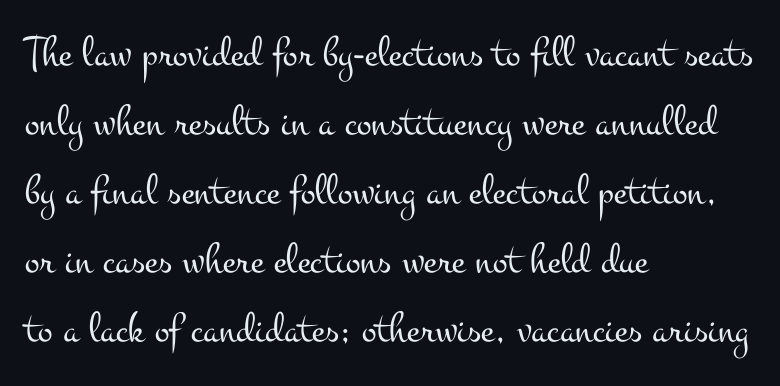
The image shows 44 px light, wide serif type; set left-aligned, normal line spacing (1.57x), normal letter spacing, not underlined; medium stroke contrast and a small x-height.
